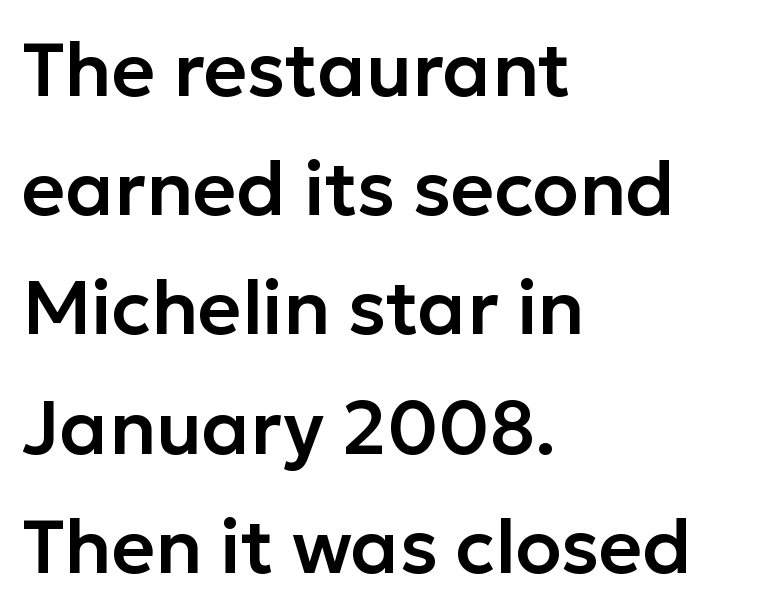
The image shows 75 px sans-serif type, upright; set left-aligned, normal line spacing (1.59x), normal letter spacing, not underlined; low stroke contrast and a medium x-height.
